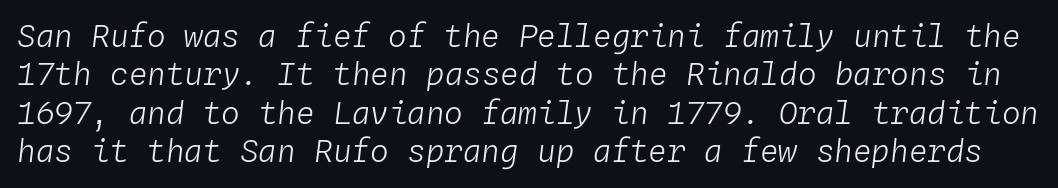
The image shows 31 px light type, italic (leaning right), monospaced; set line spacing 1.24x, normal letter spacing, not underlined; low stroke contrast and a medium x-height.
